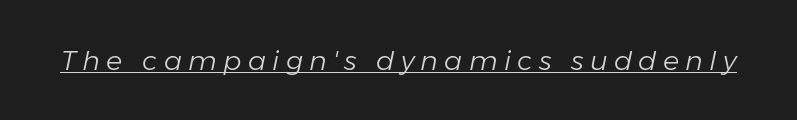
Every character sits at an angle, as italics do. Is the letter spacing exaggerated? Yes — the characters are pushed far apart. The passage shown is underscored from start to finish. Weight: in the light-to-regular range.
